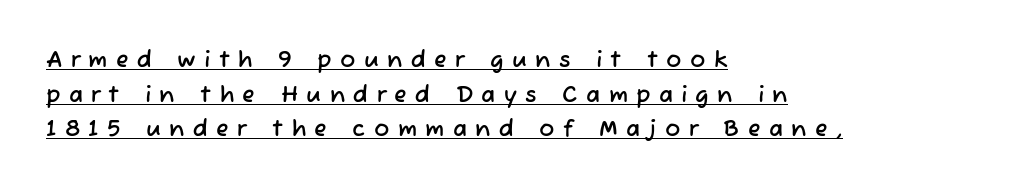
The typesetter has applied underlining to the passage shown. The letters are spread apart with noticeably loose tracking. Evenly set lines give the paragraph a standard silhouette. The text block is weighted toward the left margin, trailing off unevenly rightward.
